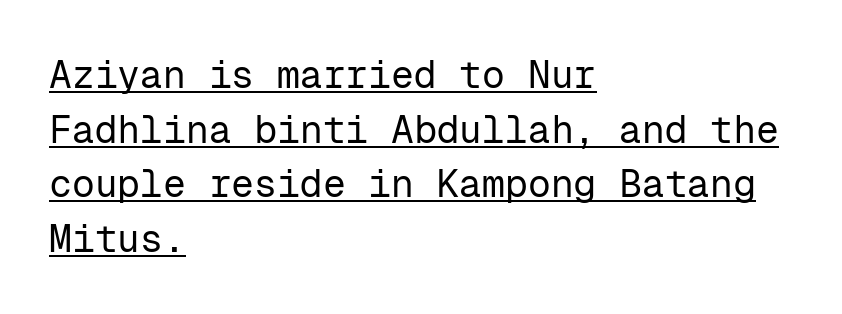
The image shows 38 px regular-weight sans-serif type, upright, monospaced; set left-aligned, normal line spacing (1.44x), normal letter spacing, underlined; low stroke contrast and a medium x-height.
